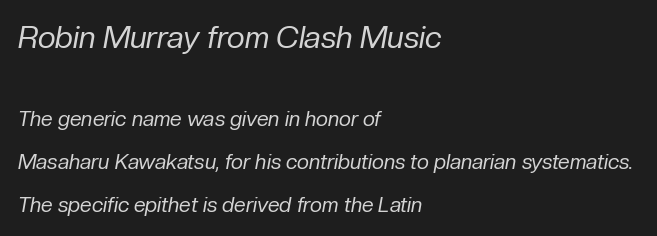
The composition opens big and finishes small. This sample is left-justified, so line endings fall wherever the words run out. Regarding leading, the lines here are spaced well apart. Summary of weight: not heavy and not bold.
